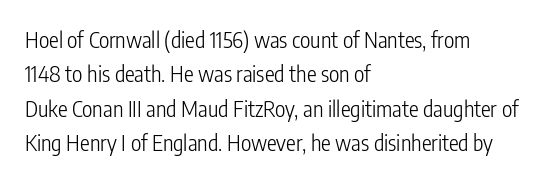
Q: Is the text bold? A: No.
Q: Is the text italic (slanted)? A: No, it is upright.
Q: Is the text underlined? A: No.
Q: How is the paragraph aligned? A: Left-aligned.
Q: Is the spacing between letters normal or unusually wide? A: Normal.
Q: Is the spacing between lines tight, normal or loose? A: Normal.
